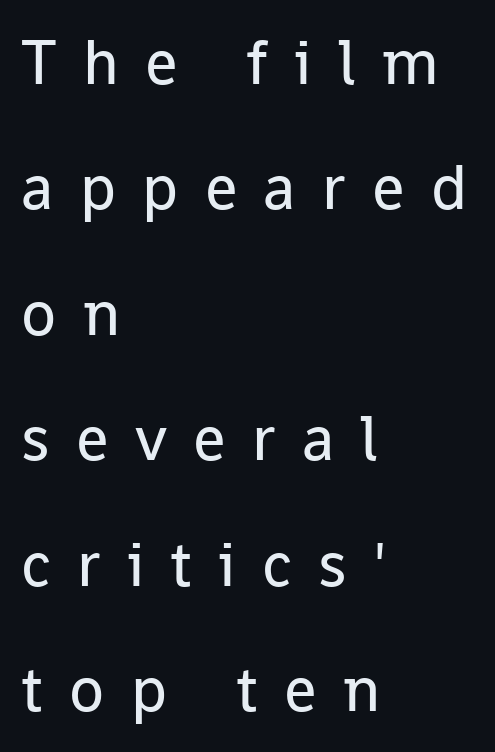
{"serif": "no", "italic": "no", "bold": "no", "weight": "regular", "width": "normal", "stroke_contrast": "low", "x_height": "medium", "monospaced": "no", "underline": "no", "align": "left", "line_spacing": "loose", "line_spacing_ratio": 1.96, "letter_spacing": "wide", "letter_spacing_em": 0.41, "glyph_px": 64}
